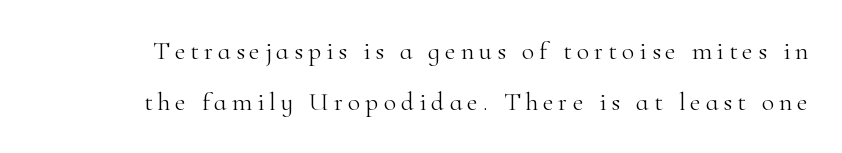
{"italic": "no", "bold": "no", "underline": "no", "line_spacing": "loose", "line_spacing_ratio": 1.97, "glyph_px": 26}
